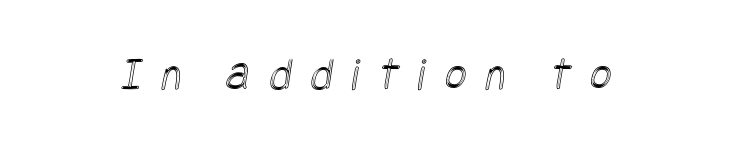
Observe the wide spacing: letters keep a clear distance from each other. Underline: absent.
